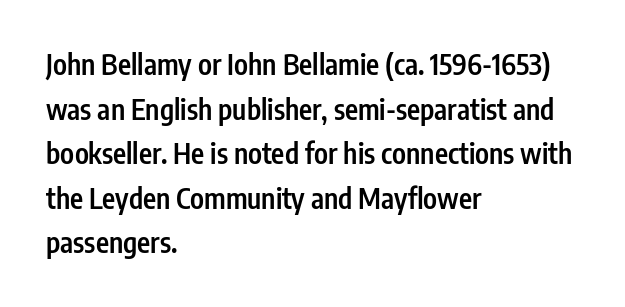
Q: Is the text bold? A: Semi-bold.
Q: Is the text italic (slanted)? A: No, it is upright.
Q: Is the typeface a serif or a sans-serif typeface? A: Sans-serif.
Q: Is the text underlined? A: No.
Q: How is the paragraph aligned? A: Left-aligned.
Q: Is the spacing between letters normal or unusually wide? A: Normal.
Q: Is the spacing between lines tight, normal or loose? A: Normal.
Q: Width (condensed, normal, or wide)? A: Condensed.
Q: Stroke contrast? A: Low.
Q: x-height? A: Medium.
Q: Monospaced? A: No.
